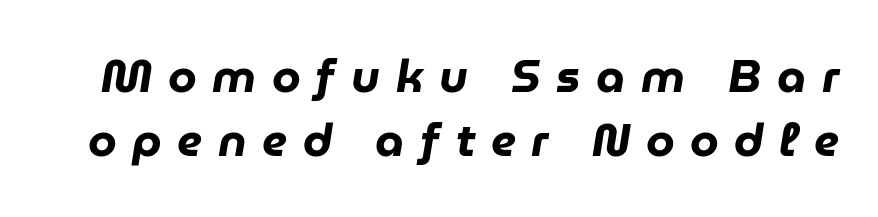
The image shows 46 px heavy type, italic (leaning right); set normal line spacing (1.4x), unusually wide letter spacing (+0.34 em), not underlined; low stroke contrast and a medium x-height.
